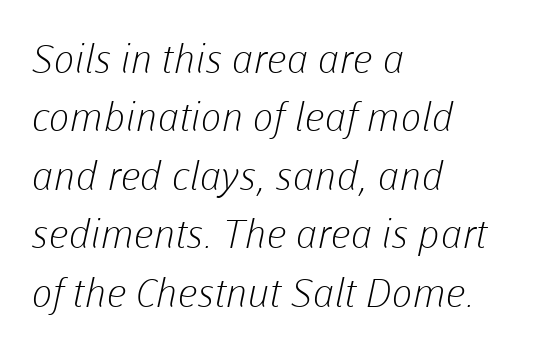
{"serif": "no", "bold": "no", "weight": "light", "width": "normal", "stroke_contrast": "low", "x_height": "medium", "monospaced": "no", "underline": "no", "align": "left", "line_spacing": "normal", "line_spacing_ratio": 1.46, "letter_spacing": "normal", "letter_spacing_em": 0.0, "glyph_px": 40}
